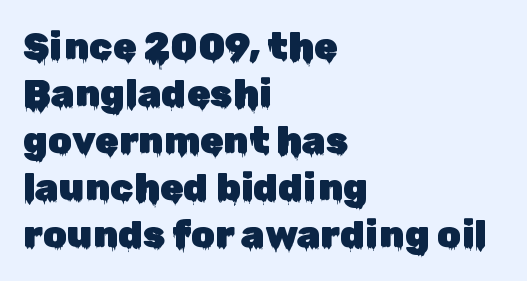
The image shows 38 px sans-serif type, upright; set left-aligned, line spacing 1.24x, normal letter spacing, not underlined; low stroke contrast and a medium x-height.
